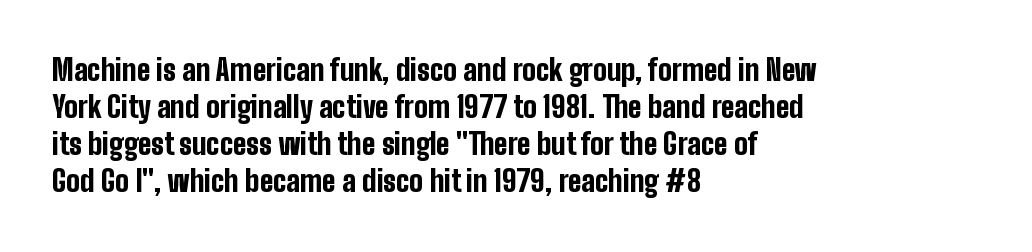
The image shows 29 px bold, condensed sans-serif type, upright; set left-aligned, normal line spacing (1.28x), normal letter spacing, not underlined; low stroke contrast and a medium x-height.
